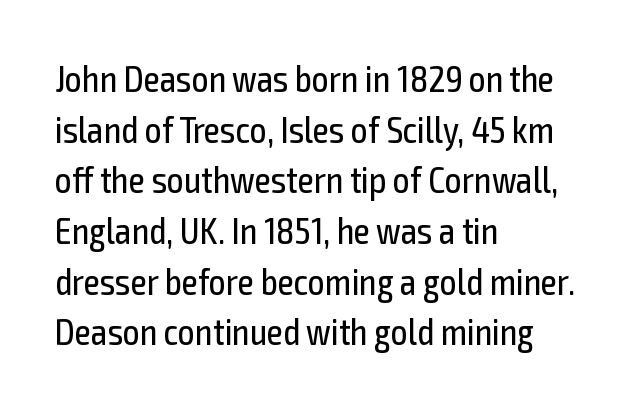
{"serif": "no", "italic": "no", "bold": "no", "weight": "regular", "width": "condensed", "x_height": "medium", "monospaced": "no", "underline": "no", "align": "left", "line_spacing": "normal", "line_spacing_ratio": 1.37, "letter_spacing": "normal", "letter_spacing_em": 0.0, "glyph_px": 37}
